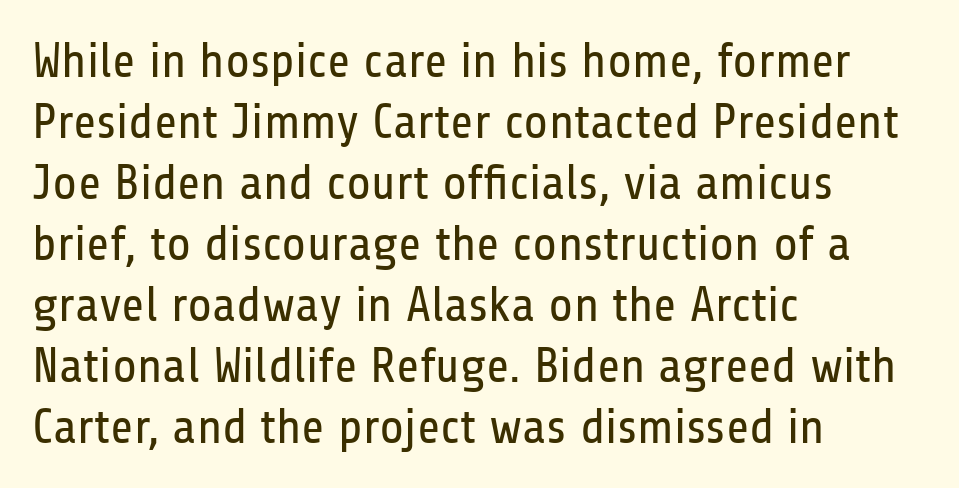
Plain, unruled lines of type. The rendering uses natural spacing where letterforms have individual widths. You can tell it's not italic because the verticals are truly vertical. Leftover space on each line is placed entirely after the last word. Students, note that the glyphs here touch the page at normal intervals.
